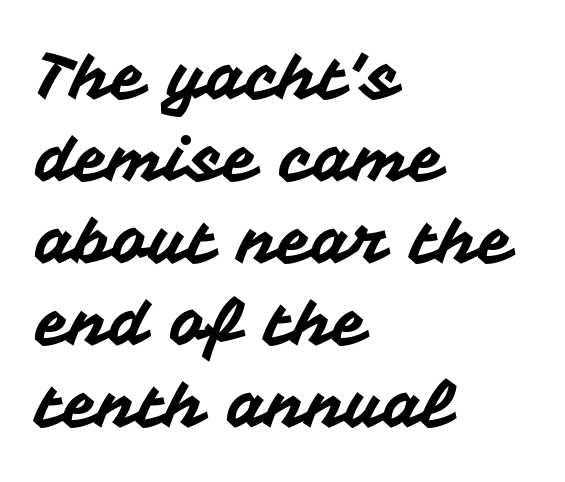
The image shows 63 px sans-serif type; set left-aligned, normal line spacing (1.3x), normal letter spacing, not underlined; medium stroke contrast and a medium x-height.
